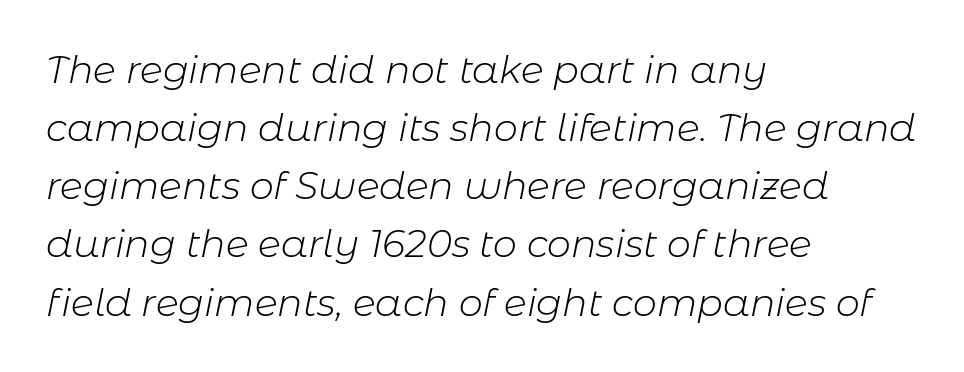
The image shows 38 px light type, italic (leaning right); set left-aligned, normal line spacing (1.53x), normal letter spacing, not underlined; low stroke contrast and a medium x-height.
